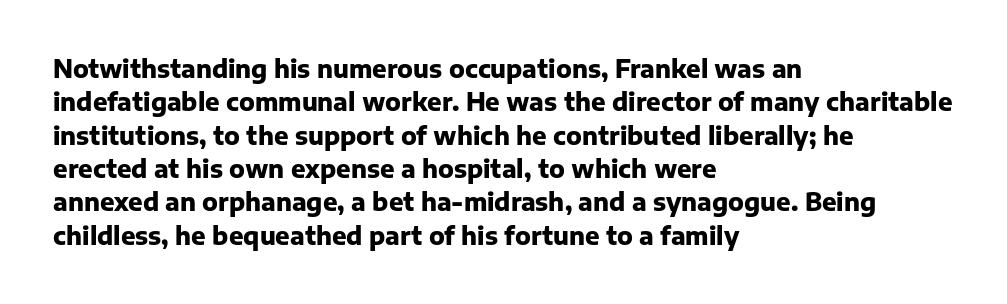
You can tell it's not italic because the verticals are truly vertical. Descender tails drop into unmarked territory. Baseline-to-baseline distance is the conventional proportion of letter height. Nobody touched the tracking dial on this one. Thick stems and heavy bowls — unmistakably bold. One-word summary of the alignment: left.
